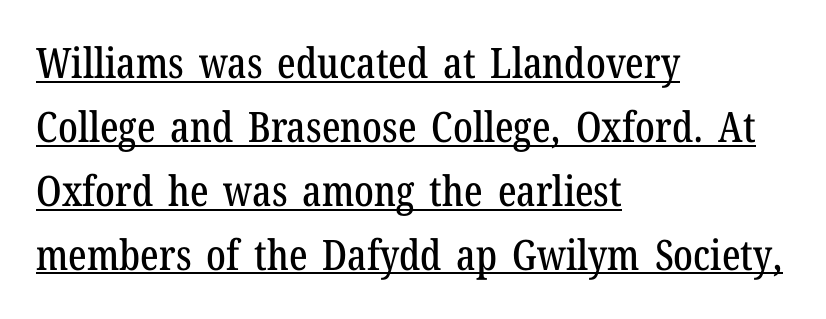
The image shows 42 px condensed serif type, upright; set left-aligned, normal line spacing (1.52x), normal letter spacing, underlined; low stroke contrast and a medium x-height.
